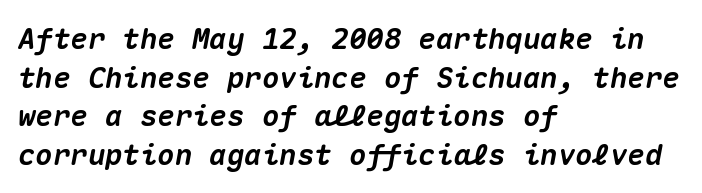
{"italic": "yes", "lean": "right", "slant_degrees": 10, "bold": "yes", "weight": "heavy", "width": "normal", "stroke_contrast": "medium", "x_height": "medium", "monospaced": "yes", "underline": "no", "align": "left", "line_spacing": "normal", "line_spacing_ratio": 1.33, "letter_spacing": "normal", "letter_spacing_em": 0.0, "glyph_px": 29}
